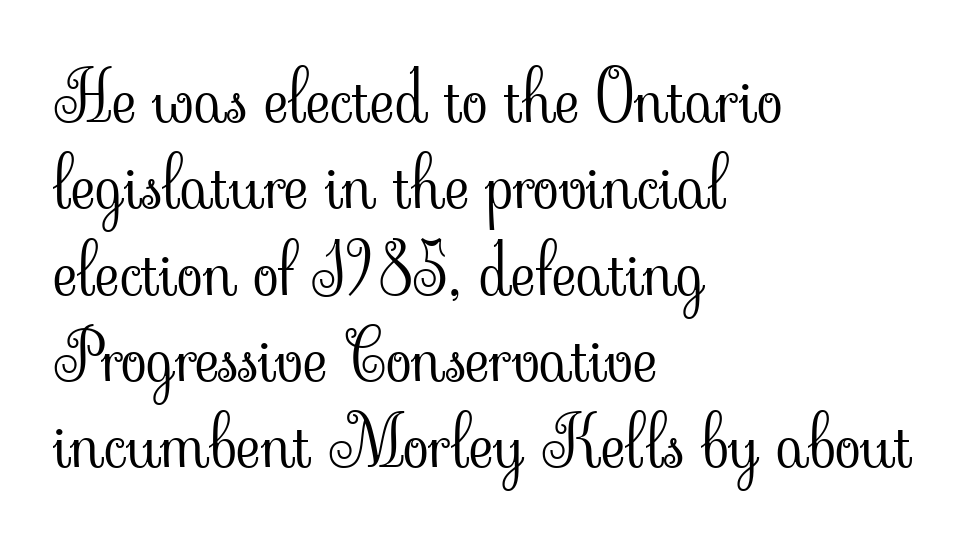
{"serif": "yes", "italic": "no", "bold": "no", "weight": "light", "width": "normal", "stroke_contrast": "low", "x_height": "small", "monospaced": "no", "underline": "no", "align": "left", "line_spacing": "normal", "line_spacing_ratio": 1.27, "letter_spacing": "normal", "letter_spacing_em": 0.0, "glyph_px": 68}
